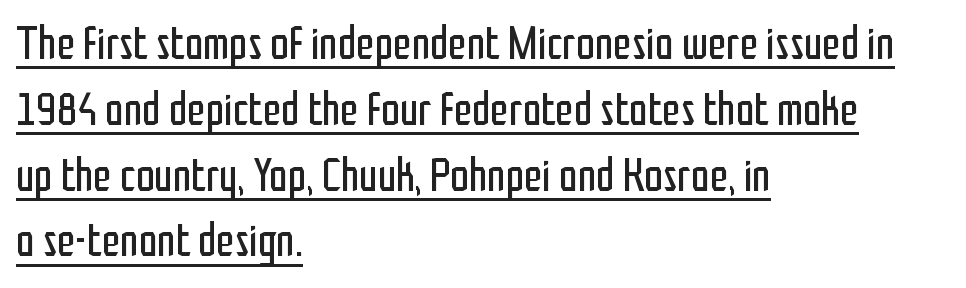
Tracking value appears to be zero — textbook default spacing. The characters are drawn with everyday or finer stroke widths. Underlining? Definitely there. Each new line begins a customary step beneath the previous one. Notice how the stems are strictly vertical — no italics here. Letterform terminals end flat and unadorned throughout the passage.
